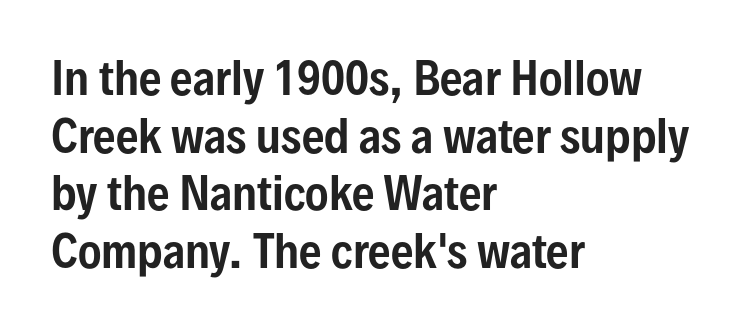
Evenly set lines give the paragraph a standard silhouette. The passage shown is typed in a proportional face where columns would drift. A sans-serif font was chosen for this passage. Underline: absent. Does the lettering tilt? It doesn't — this is upright.
